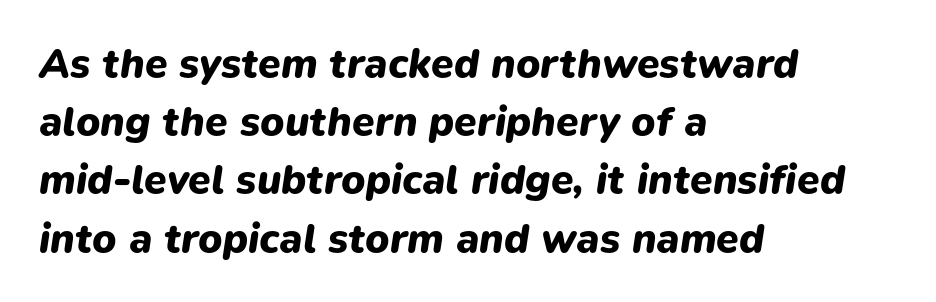
The designer left line spacing at the default. The glyphs have the mass of a bold cut. A classic flush-left, rag-right setting is used for this passage. Beneath every word, the page is bare. The passage shown is typed in a proportional face where columns would drift.
